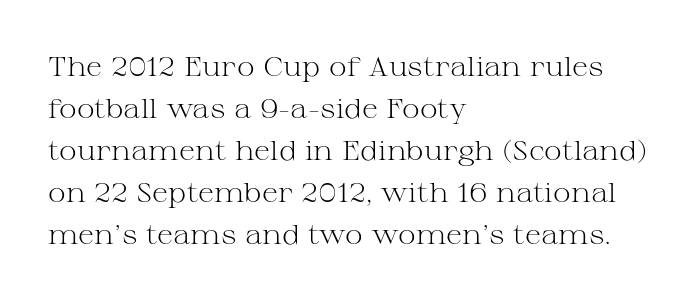
Q: Is the text bold? A: No.
Q: Is the text italic (slanted)? A: No, it is upright.
Q: Is the text underlined? A: No.
Q: How is the paragraph aligned? A: Left-aligned.
Q: Is the spacing between letters normal or unusually wide? A: Normal.
Q: Is the spacing between lines tight, normal or loose? A: Normal.
